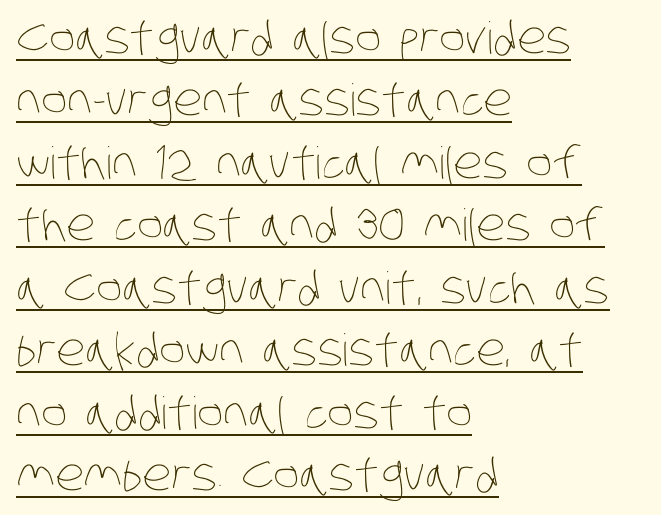
The tracking reads as untouched default to a designer's eye. Somebody hit Ctrl+U on this one — the words are underlined. These lines are rendered in a variable-pitch font. The leading is moderate, giving the passage an even texture.
